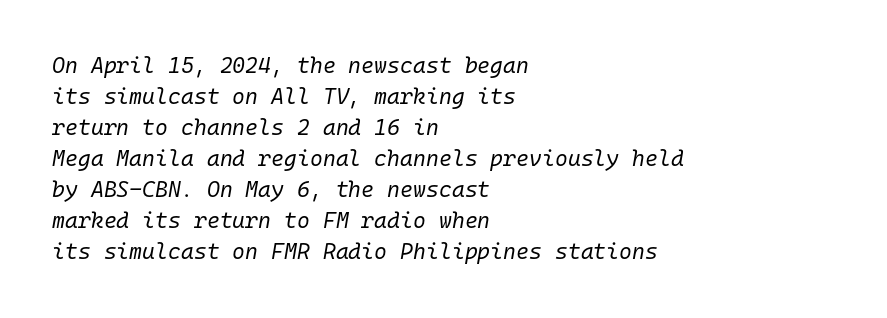
Every row of glyphs begins at an identical x-position on the left. Vertical spacing — default. Rule under the text: the space is simply empty. Tracking value appears to be zero — textbook default spacing.
